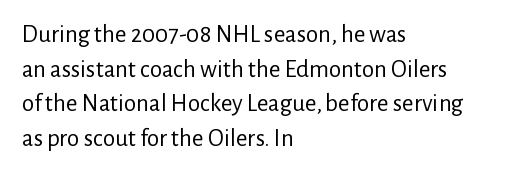
Q: Is the text bold? A: No.
Q: Is the text italic (slanted)? A: No, it is upright.
Q: Is the text underlined? A: No.
Q: How is the paragraph aligned? A: Left-aligned.
Q: Is the spacing between letters normal or unusually wide? A: Normal.
Q: Is the spacing between lines tight, normal or loose? A: Normal.
